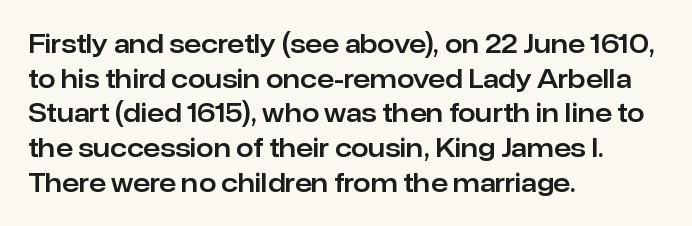
The image shows 25 px text type, upright; set left-aligned, normal line spacing (1.39x), normal letter spacing, not underlined.
